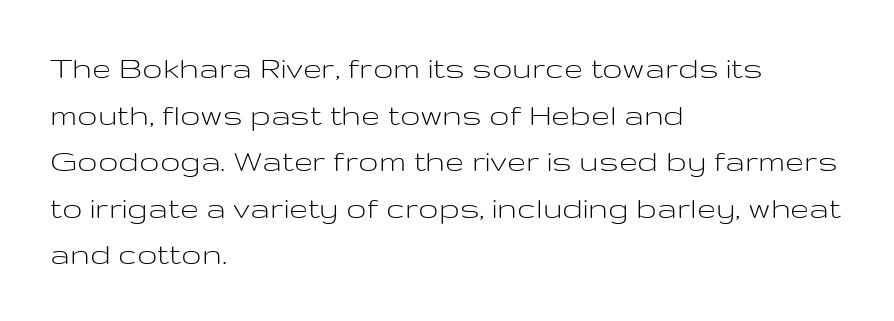
The image shows 34 px light, wide sans-serif type, upright; set left-aligned, normal line spacing (1.37x), normal letter spacing, not underlined; low stroke contrast and a medium x-height.
